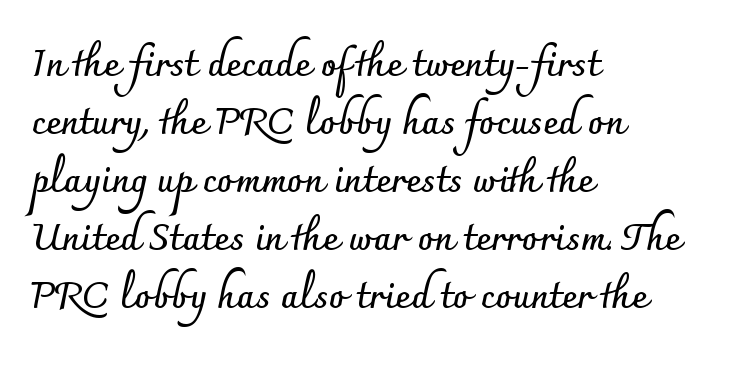
Q: Is the text bold? A: Yes.
Q: Is the text italic (slanted)? A: Yes.
Q: Is the typeface a serif or a sans-serif typeface? A: Sans-serif.
Q: Is the text underlined? A: No.
Q: How is the paragraph aligned? A: Left-aligned.
Q: Is the spacing between letters normal or unusually wide? A: Normal.
Q: Is the spacing between lines tight, normal or loose? A: Normal.
Q: Width (condensed, normal, or wide)? A: Normal.
Q: Stroke contrast? A: Low.
Q: x-height? A: Small.
Q: Monospaced? A: No.
